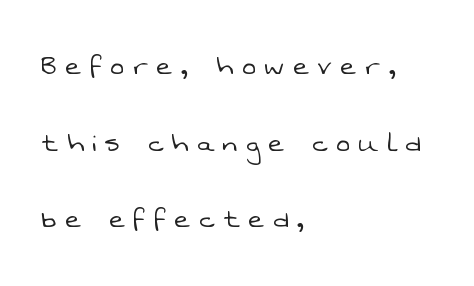
{"serif": "no", "bold": "no", "weight": "light", "width": "normal", "stroke_contrast": "low", "x_height": "medium", "monospaced": "no", "underline": "no", "align": "left", "line_spacing": "loose", "line_spacing_ratio": 2.32, "letter_spacing": "wide", "letter_spacing_em": 0.27, "glyph_px": 33}
